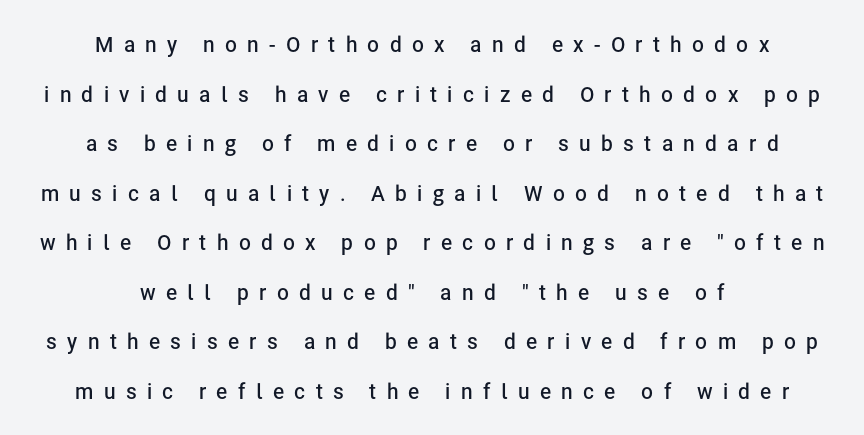
{"italic": "no", "bold": "semi", "underline": "no", "align": "center", "line_spacing": "loose", "line_spacing_ratio": 2.36, "letter_spacing": "wide", "letter_spacing_em": 0.49, "glyph_px": 21}
